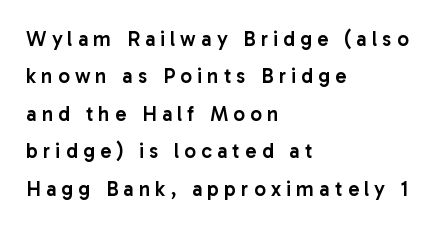
{"italic": "no", "bold": "semi", "underline": "no", "align": "left", "line_spacing_ratio": 1.78, "letter_spacing": "wide", "letter_spacing_em": 0.24, "glyph_px": 21}
